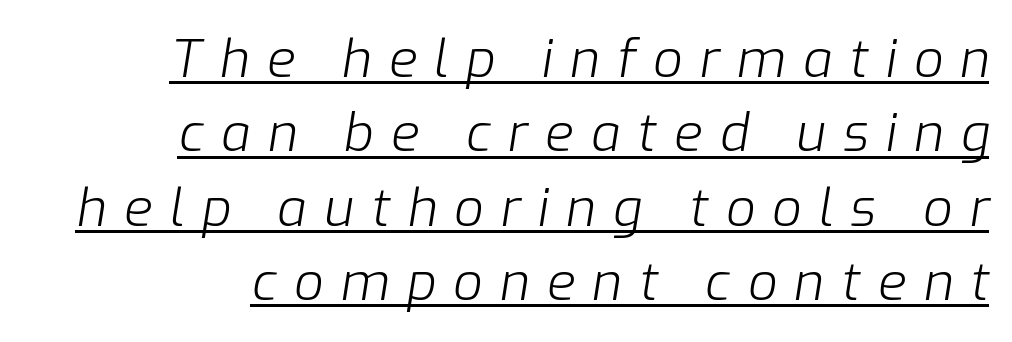
The image shows 52 px light type, italic (leaning right); set right-aligned, normal line spacing (1.43x), unusually wide letter spacing (+0.33 em), underlined; low stroke contrast and a medium x-height.
